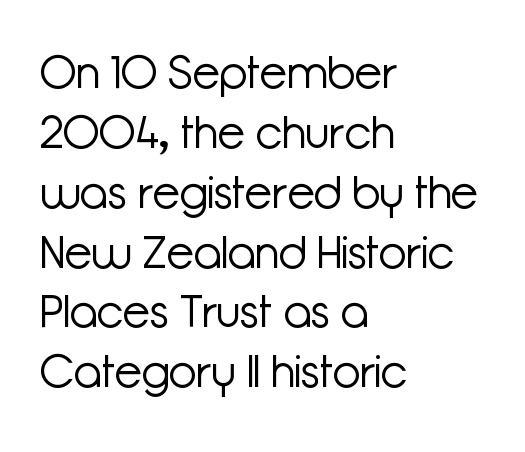
This sample uses a sans-serif face. These lines stack with their left ends in a neat column. This rendering leaves character spacing at its baseline value. The face used here is proportionally spaced, like ordinary book or web type. Underlining? Definitely not there. Evenly set lines give the paragraph a standard silhouette.
